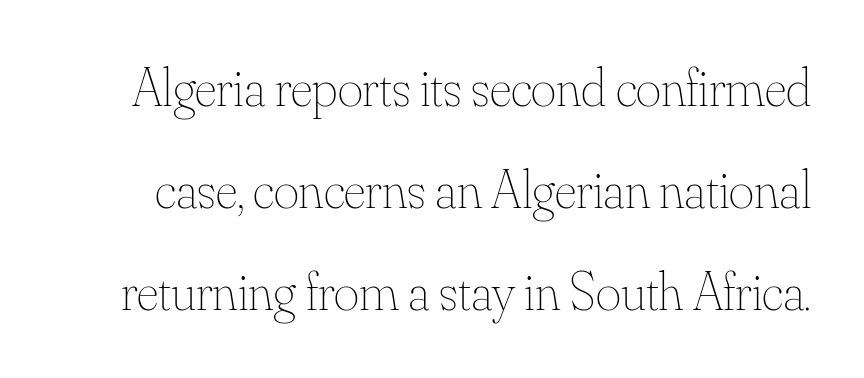
{"italic": "no", "bold": "no", "weight": "thin", "width": "normal", "stroke_contrast": "medium", "x_height": "small", "monospaced": "no", "underline": "no", "line_spacing_ratio": 1.89, "letter_spacing": "normal", "letter_spacing_em": 0.0, "glyph_px": 54}
